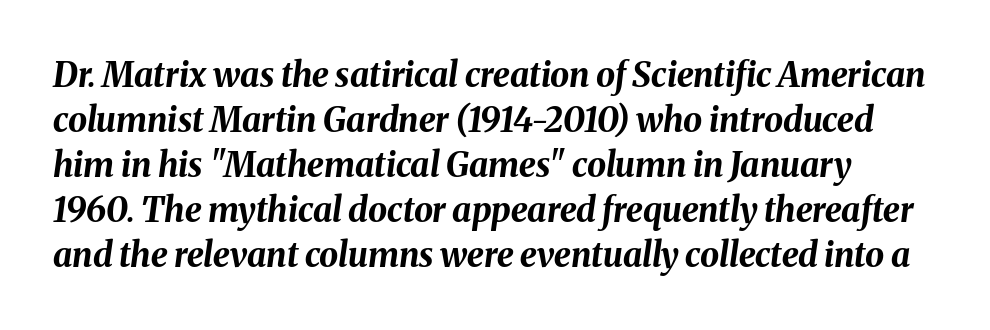
The image shows 34 px bold type, italic (leaning right); set normal line spacing (1.32x), normal letter spacing, not underlined; medium stroke contrast and a medium x-height.
